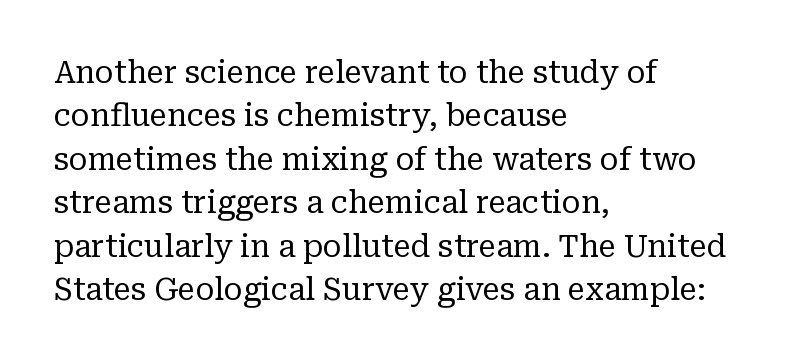
Q: Is the text bold? A: No.
Q: Is the text italic (slanted)? A: No, it is upright.
Q: Is the typeface a serif or a sans-serif typeface? A: Serif.
Q: Is the text underlined? A: No.
Q: How is the paragraph aligned? A: Left-aligned.
Q: Is the spacing between letters normal or unusually wide? A: Normal.
Q: Is the spacing between lines tight, normal or loose? A: Normal.
Q: Width (condensed, normal, or wide)? A: Normal.
Q: Stroke contrast? A: Low.
Q: x-height? A: Medium.
Q: Monospaced? A: No.
